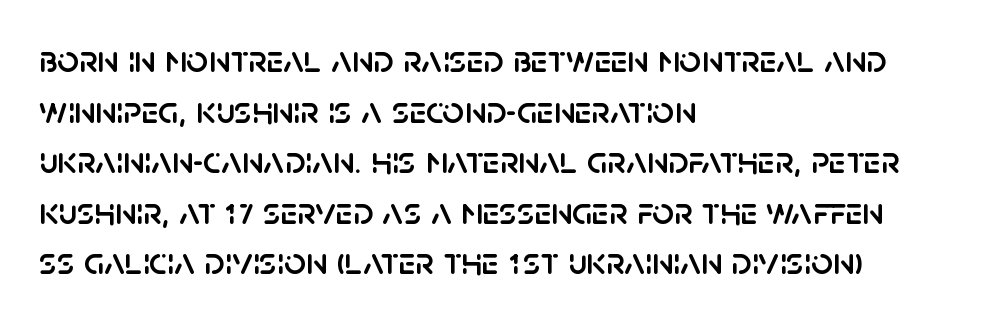
Q: Is the text italic (slanted)? A: No, it is upright.
Q: Is the typeface a serif or a sans-serif typeface? A: Sans-serif.
Q: Is the text underlined? A: No.
Q: How is the paragraph aligned? A: Left-aligned.
Q: Is the spacing between letters normal or unusually wide? A: Normal.
Q: Is the spacing between lines tight, normal or loose? A: Normal.
Q: Width (condensed, normal, or wide)? A: Normal.
Q: Stroke contrast? A: Low.
Q: x-height? A: Large.
Q: Monospaced? A: No.
